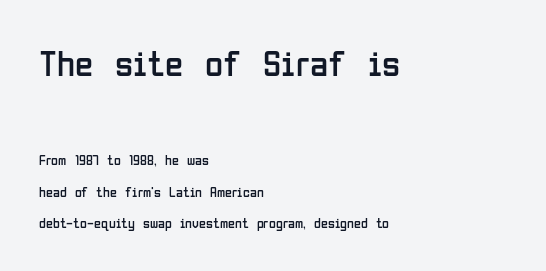
The image shows 37 px regular-weight, condensed sans-serif type, upright; set left-aligned, loose line spacing (2.24x), normal letter spacing, not underlined; the first (top) block is 2.64x larger; low stroke contrast and a medium x-height.
